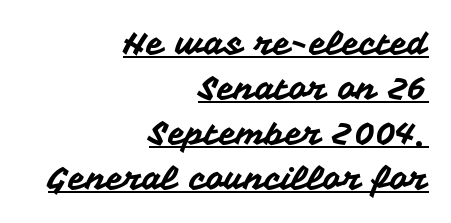
Q: Is the text italic (slanted)? A: Yes.
Q: Is the typeface a serif or a sans-serif typeface? A: Sans-serif.
Q: Is the text underlined? A: Yes.
Q: How is the paragraph aligned? A: Right-aligned.
Q: Is the spacing between letters normal or unusually wide? A: Normal.
Q: Is the spacing between lines tight, normal or loose? A: Normal.
Q: Width (condensed, normal, or wide)? A: Normal.
Q: Stroke contrast? A: Medium.
Q: x-height? A: Medium.
Q: Monospaced? A: No.
